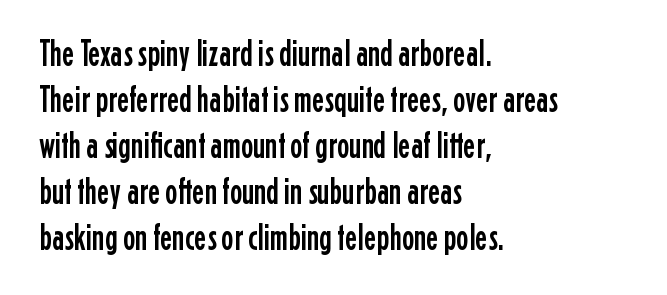
The passage shown is typeset with a sans-serif family. Spacing verdict: proportional, widths tailored to each character. Rule under the text: the space is simply empty. The type sits square on the baseline with zero lean.
